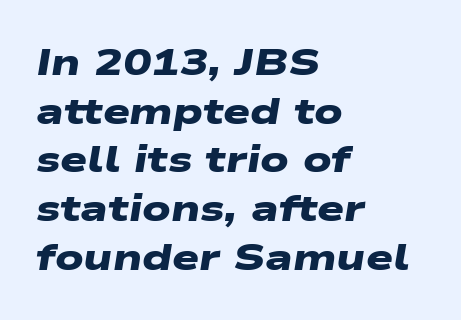
A clean baseline with only descenders dipping below it. Default kerning and tracking; the words read as compact shapes. You could not count columns in this text — the font is proportionally spaced. Vertical spacing — default. The rendering anchors every line to the left-hand side.
